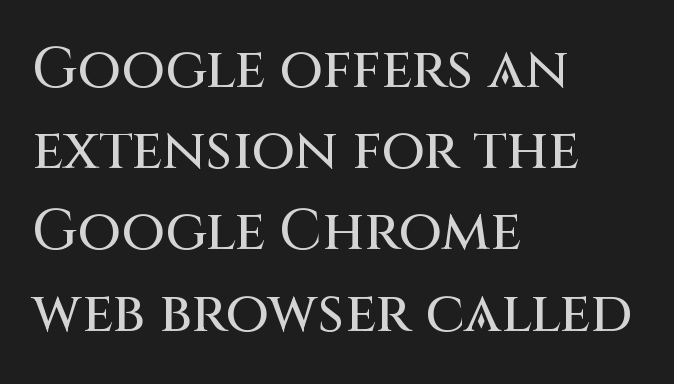
The image shows 56 px sans-serif type, upright; set left-aligned, normal line spacing (1.45x), normal letter spacing, not underlined; medium stroke contrast and a large x-height.
